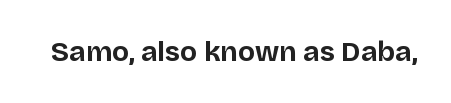
Here the glyphs are tracked normally, forming tight word shapes. The letters carry no serifs — their stems end cleanly without finishing strokes. Rendered with straight, roman letterforms. Think of a printed novel: that variable character pitch is what you see here. How heavy is the stroke? Heavy — this is a bold. Decoration check: the copy has no underline.
